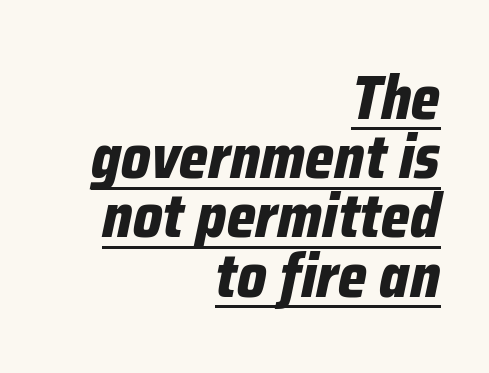
The leading is snug, giving the passage a crowded texture. Check the space under the baseline: a stroke is drawn there. Leftover space on each line is placed entirely before the opening word. Looks like regular typesetting: each glyph gets only the width it needs. Glyph-to-glyph distance matches everyday printed text.
